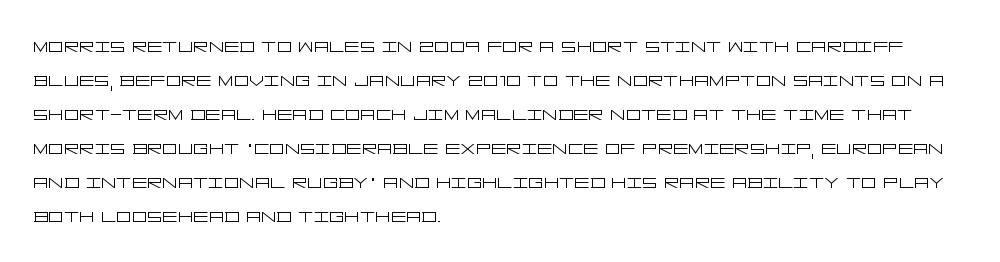
{"italic": "no", "bold": "no", "underline": "no", "align": "left", "line_spacing": "normal", "line_spacing_ratio": 1.42, "letter_spacing": "normal", "letter_spacing_em": 0.0, "glyph_px": 24}
